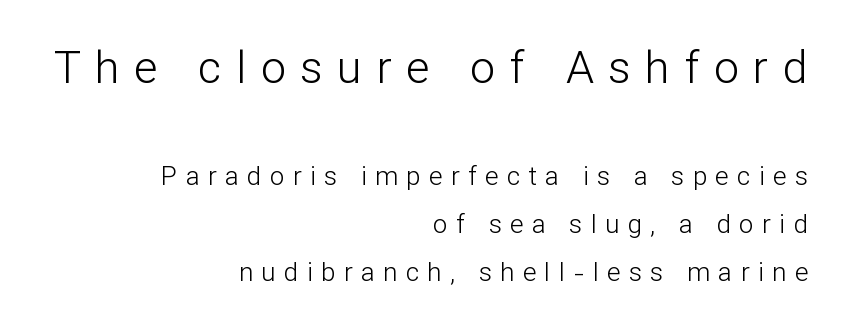
The image shows 45 px light sans-serif type, upright; set right-aligned, line spacing 1.86x, unusually wide letter spacing (+0.32 em), not underlined; the first (top) block is 1.73x larger; low stroke contrast and a medium x-height.
